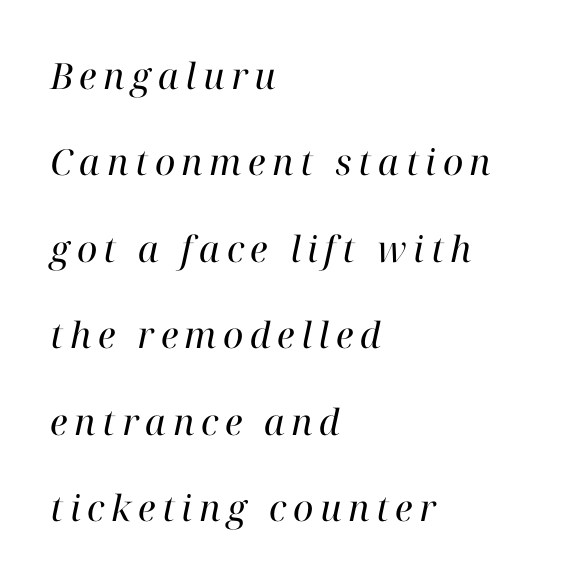
{"serif": "yes", "italic": "yes", "lean": "right", "slant_degrees": 12, "bold": "no", "weight": "regular", "width": "normal", "stroke_contrast": "high", "x_height": "medium", "monospaced": "no", "underline": "no", "align": "left", "line_spacing": "loose", "line_spacing_ratio": 2.4, "glyph_px": 36}
